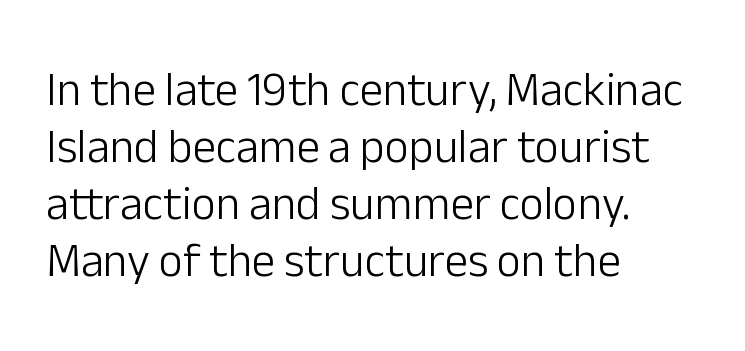
{"serif": "no", "italic": "no", "bold": "no", "weight": "light", "width": "normal", "stroke_contrast": "low", "x_height": "medium", "monospaced": "no", "underline": "no", "align": "left", "line_spacing_ratio": 1.21, "letter_spacing": "normal", "letter_spacing_em": 0.0, "glyph_px": 47}
